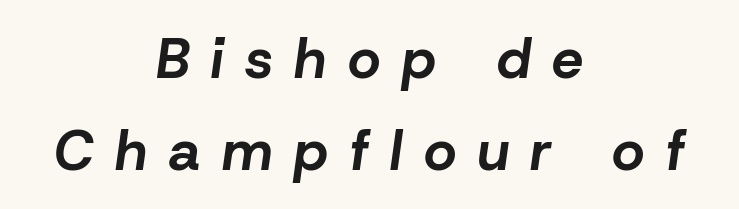
Q: Is the text bold? A: Yes.
Q: Is the text italic (slanted)? A: Yes, it leans right by about 8 degrees.
Q: Is the text underlined? A: No.
Q: How is the paragraph aligned? A: Centered.
Q: Is the spacing between letters normal or unusually wide? A: Unusually wide.
Q: Is the spacing between lines tight, normal or loose? A: Normal.
Q: Width (condensed, normal, or wide)? A: Normal.
Q: Stroke contrast? A: Low.
Q: x-height? A: Medium.
Q: Monospaced? A: No.
